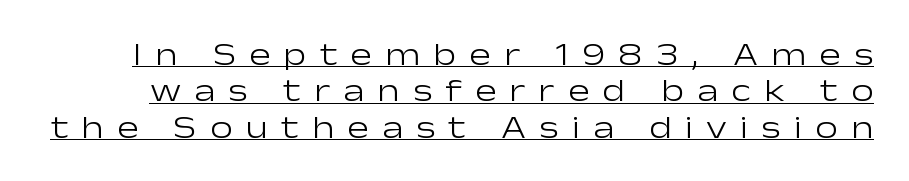
{"serif": "no", "italic": "no", "bold": "no", "weight": "light", "width": "wide", "stroke_contrast": "low", "x_height": "medium", "monospaced": "no", "underline": "yes", "line_spacing": "tight", "line_spacing_ratio": 1.14, "letter_spacing": "wide", "letter_spacing_em": 0.41, "glyph_px": 32}
